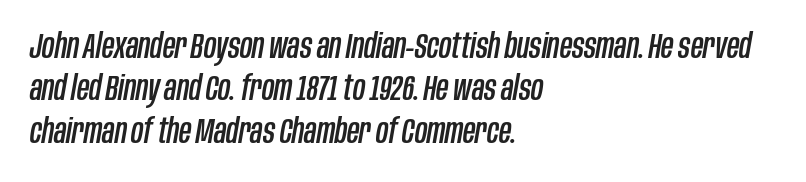
The image shows 34 px condensed type, italic (leaning right); set left-aligned, normal line spacing (1.25x), normal letter spacing, not underlined; low stroke contrast and a large x-height.
